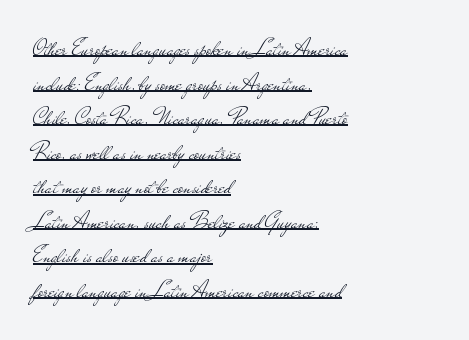
The image shows 24 px text type; set left-aligned, normal line spacing (1.44x), normal letter spacing, underlined.
